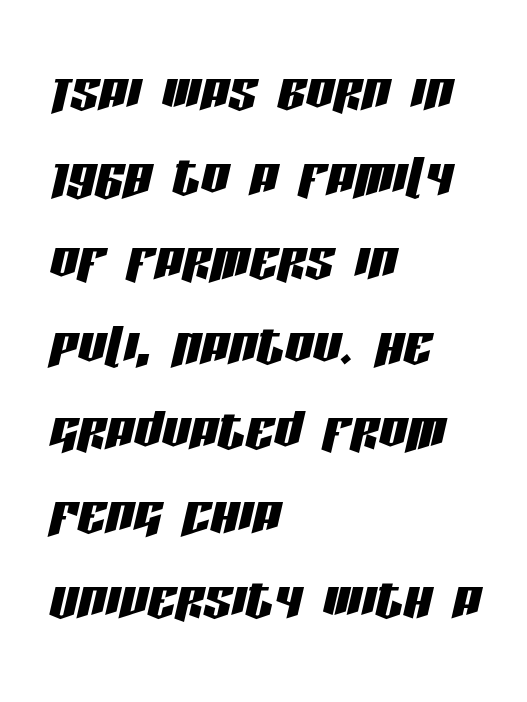
The image shows 70 px condensed type, italic (leaning right); set left-aligned, line spacing 1.21x, normal letter spacing, not underlined; low stroke contrast and a large x-height.
